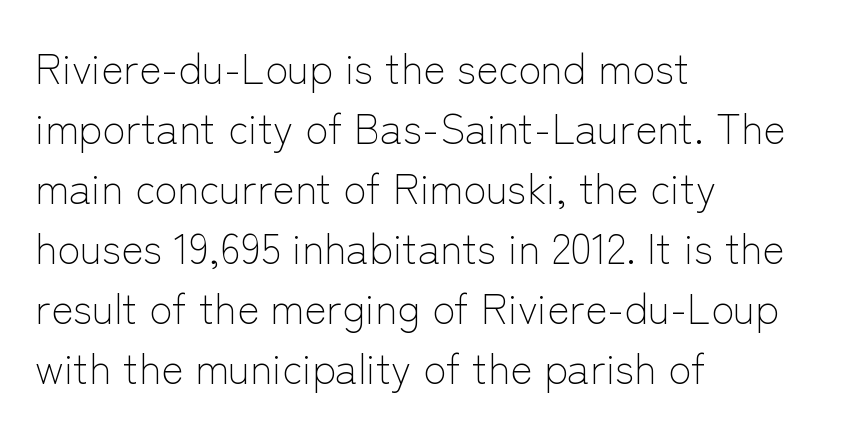
The typography opts for an upright posture over an oblique one. The passage shown has conventional tracking throughout. Summary of weight: not heavy and not bold. A bare baseline throughout the passage. Layout note: lines flush left. A typesetter would call this proportional, since set widths differ per character.
